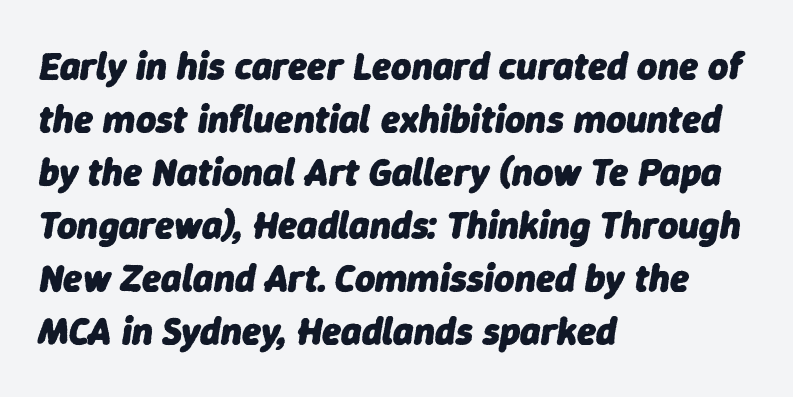
Q: Is the text bold? A: Yes.
Q: Is the text italic (slanted)? A: Yes, it leans right by about 9 degrees.
Q: Is the text underlined? A: No.
Q: How is the paragraph aligned? A: Left-aligned.
Q: Is the spacing between letters normal or unusually wide? A: Normal.
Q: Is the spacing between lines tight, normal or loose? A: Normal.
Q: Width (condensed, normal, or wide)? A: Normal.
Q: Stroke contrast? A: Low.
Q: x-height? A: Medium.
Q: Monospaced? A: No.
